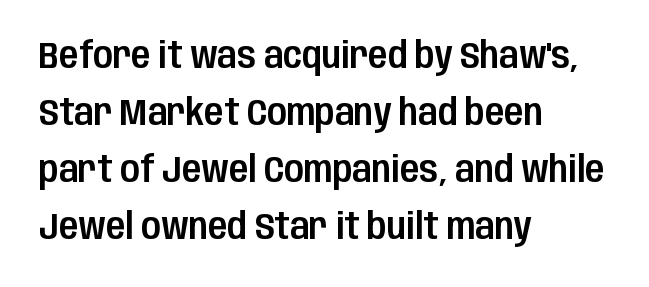
You can tell from the bare stems that sans-serif type was used. Spacing verdict: proportional, widths tailored to each character. All the whitespace from short lines collects on the right. No italicization has been applied; the sample stays upright. Quick note: underline off. No extra tracking has been applied to these lines.
